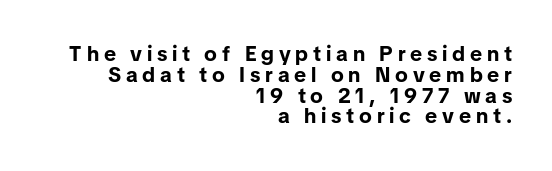
Students, note that the glyphs here are deliberately spaced far apart. A student would call this right alignment; a typographer would say flush right, rag left. Does the lettering tilt? It doesn't — this is upright. Thick stems and heavy bowls — unmistakably bold. In terms of leading, this rendering errs on the cramped side. This rendering features lettering with no underline.
